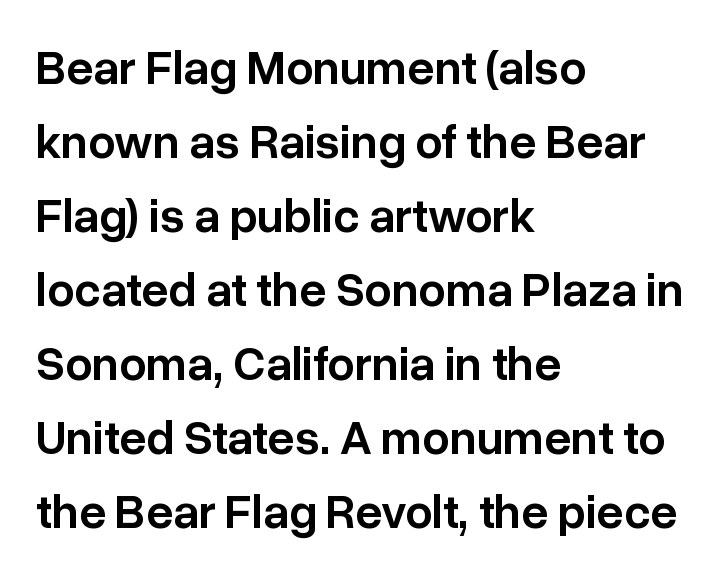
The image shows 48 px semibold sans-serif type, upright; set left-aligned, normal line spacing (1.54x), normal letter spacing, not underlined; low stroke contrast and a medium x-height.
